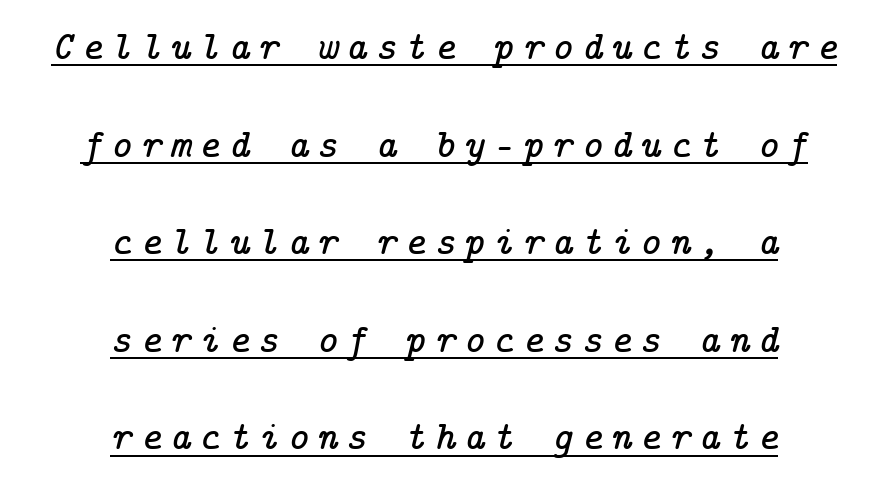
The image shows 40 px serif type, italic (leaning right); set centered, loose line spacing (2.44x), unusually wide letter spacing (+0.21 em), underlined; low stroke contrast and a medium x-height.
